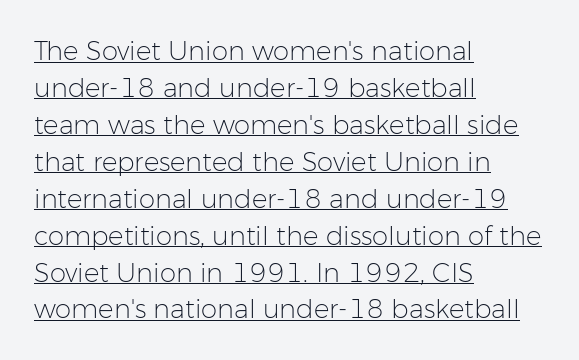
The image shows 26 px text type, upright; set left-aligned, normal line spacing (1.42x), normal letter spacing, underlined.
